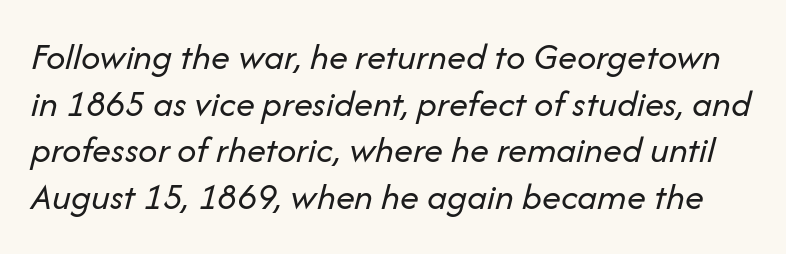
{"italic": "yes", "lean": "right", "slant_degrees": 14, "bold": "no", "weight": "regular", "width": "normal", "stroke_contrast": "low", "x_height": "medium", "monospaced": "no", "underline": "no", "line_spacing_ratio": 1.23, "letter_spacing": "normal", "letter_spacing_em": 0.0, "glyph_px": 38}
